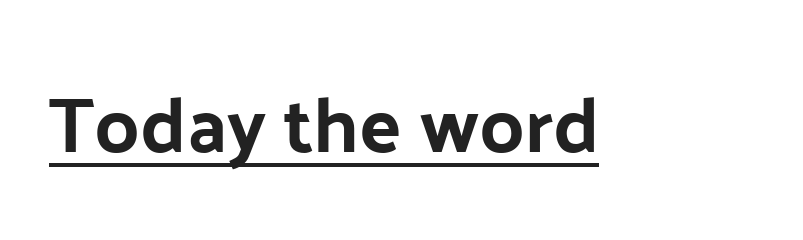
The letters carry no serifs — their stems end cleanly without finishing strokes. This sample has the flowing, uneven cadence of proportional lettering. Heft: maximum for text — a bold. Looks like someone drew a line under every word here. A roman cut, with each character standing at attention. In terms of letterspacing, this is plain default setting.
